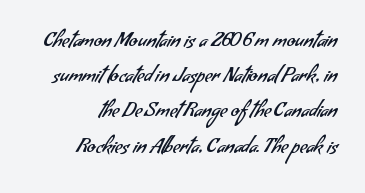
The image shows 20 px text type; set right-aligned, line spacing 1.76x, normal letter spacing, not underlined.
